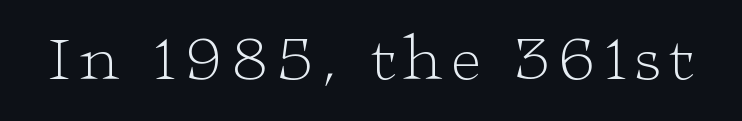
Descenders hang freely into open space. You can tell from the footed stems that serif type was used. Unbolded letterforms with no extra heft. Spacing verdict: proportional, widths tailored to each character.
